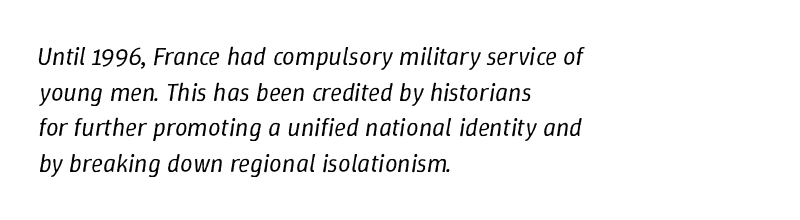
The image shows 25 px text type, italic (leaning right); set left-aligned, normal line spacing (1.43x), normal letter spacing, not underlined.
